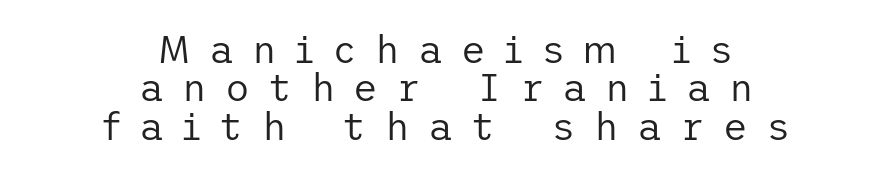
{"serif": "no", "italic": "no", "bold": "no", "weight": "regular", "width": "normal", "stroke_contrast": "low", "x_height": "medium", "underline": "no", "align": "center", "line_spacing": "tight", "line_spacing_ratio": 1.01, "letter_spacing": "wide", "letter_spacing_em": 0.48, "glyph_px": 38}
